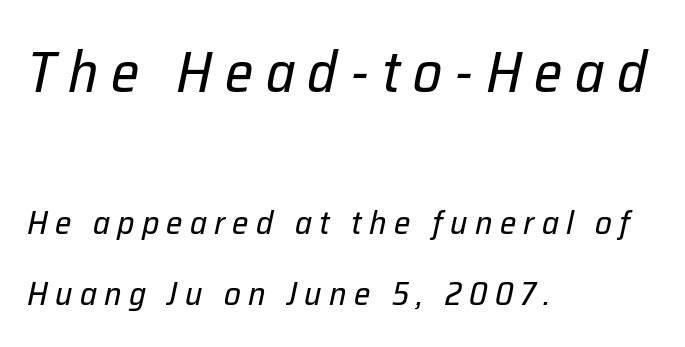
The image shows 57 px regular-weight type, italic (leaning right); set left-aligned, loose line spacing (2.16x), unusually wide letter spacing (+0.22 em), not underlined; the first (top) block is 1.73x larger; low stroke contrast and a medium x-height.
